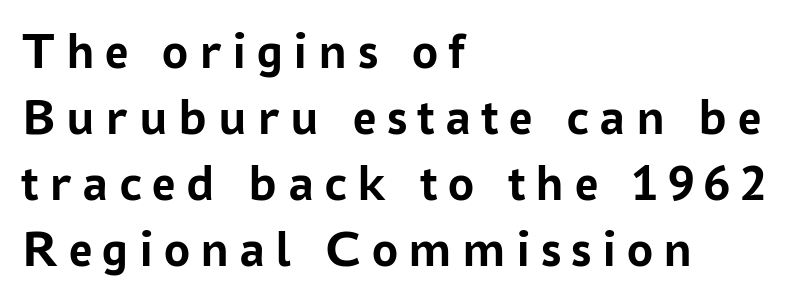
The image shows 52 px semibold sans-serif type, upright; set left-aligned, normal line spacing (1.27x), unusually wide letter spacing (+0.2 em), not underlined; low stroke contrast and a medium x-height.
